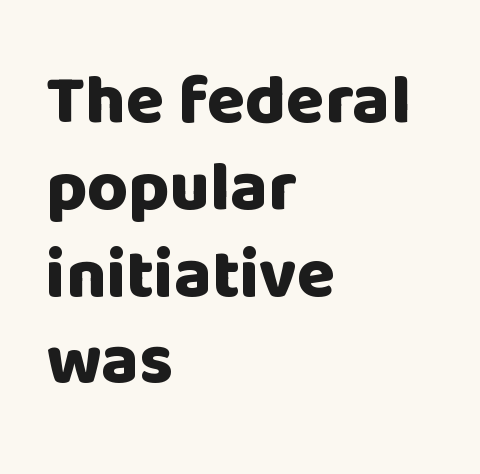
Nope, no serifs anywhere on these letters. The typesetting leans heavy: a genuine bold. This rendering leaves character spacing at its baseline value. Varying glyph widths throughout — classic text-font behaviour. The lines in this sample share a left origin and differ only in where they stop. The baseline area is clear.
